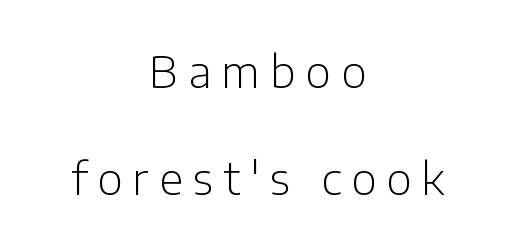
Q: Is the text bold? A: No.
Q: Is the text italic (slanted)? A: No, it is upright.
Q: Is the typeface a serif or a sans-serif typeface? A: Sans-serif.
Q: Is the text underlined? A: No.
Q: How is the paragraph aligned? A: Centered.
Q: Is the spacing between letters normal or unusually wide? A: Unusually wide.
Q: Is the spacing between lines tight, normal or loose? A: Loose.
Q: Width (condensed, normal, or wide)? A: Normal.
Q: Stroke contrast? A: Low.
Q: x-height? A: Medium.
Q: Monospaced? A: No.
